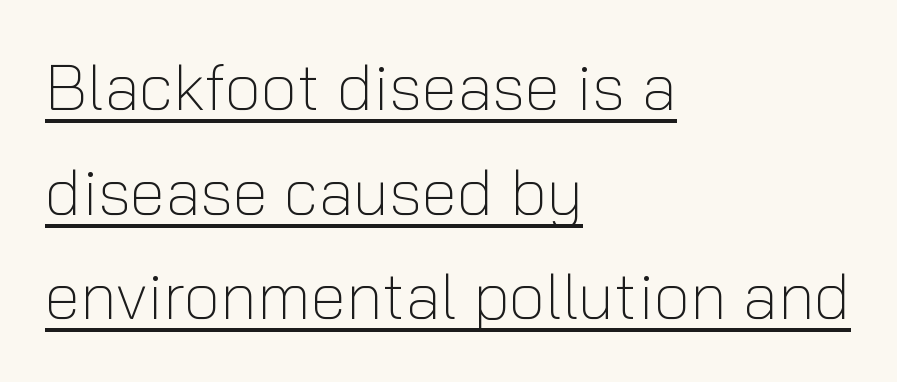
The image shows 65 px light sans-serif type, upright; set left-aligned, normal line spacing (1.61x), normal letter spacing, underlined; low stroke contrast and a medium x-height.
